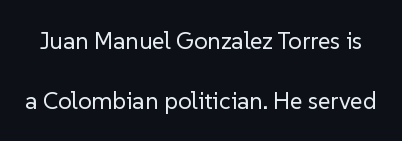
{"italic": "no", "bold": "no", "underline": "no", "line_spacing": "loose", "line_spacing_ratio": 2.49, "letter_spacing": "normal", "letter_spacing_em": 0.0, "glyph_px": 24}
